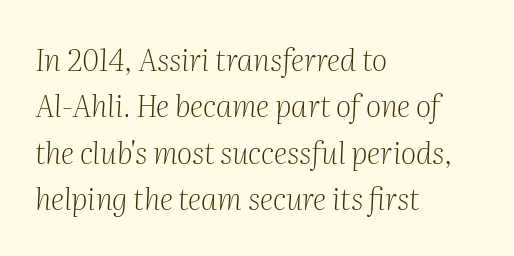
Summary of weight: not heavy and not bold. Honestly, the row spacing looks completely unremarkable. Does the copy run flush right? No — it runs flush left. Is the type slanted? Yes — the strokes lean at a clear angle. The foot of each line stays bare and open.
